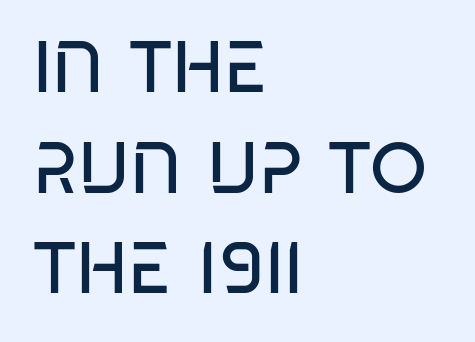
{"serif": "no", "italic": "no", "bold": "no", "weight": "regular", "width": "condensed", "stroke_contrast": "low", "x_height": "large", "monospaced": "no", "underline": "no", "align": "left", "line_spacing": "normal", "line_spacing_ratio": 1.38, "letter_spacing": "normal", "letter_spacing_em": 0.0, "glyph_px": 73}
